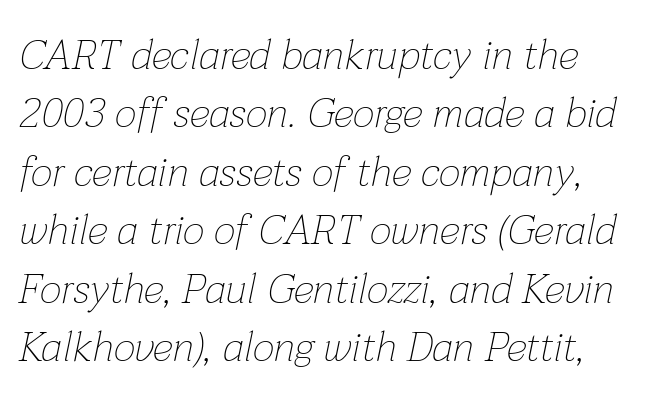
Baseline-to-baseline distance is the conventional proportion of letter height. Each letter keeps its own natural width here, so spacing adapts to shape. Think standard paragraph weight, or any step lighter than that. When letters slant like this, we call the style italic. These lines keep a tight, regular rhythm from letter to letter. Notice how the passage keeps a crisp vertical edge on the left only.
